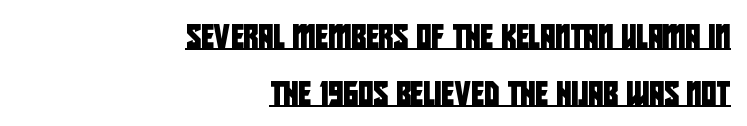
Q: Is the text underlined? A: Yes.
Q: How is the paragraph aligned? A: Right-aligned.
Q: Is the spacing between letters normal or unusually wide? A: Normal.
Q: Is the spacing between lines tight, normal or loose? A: Loose.
